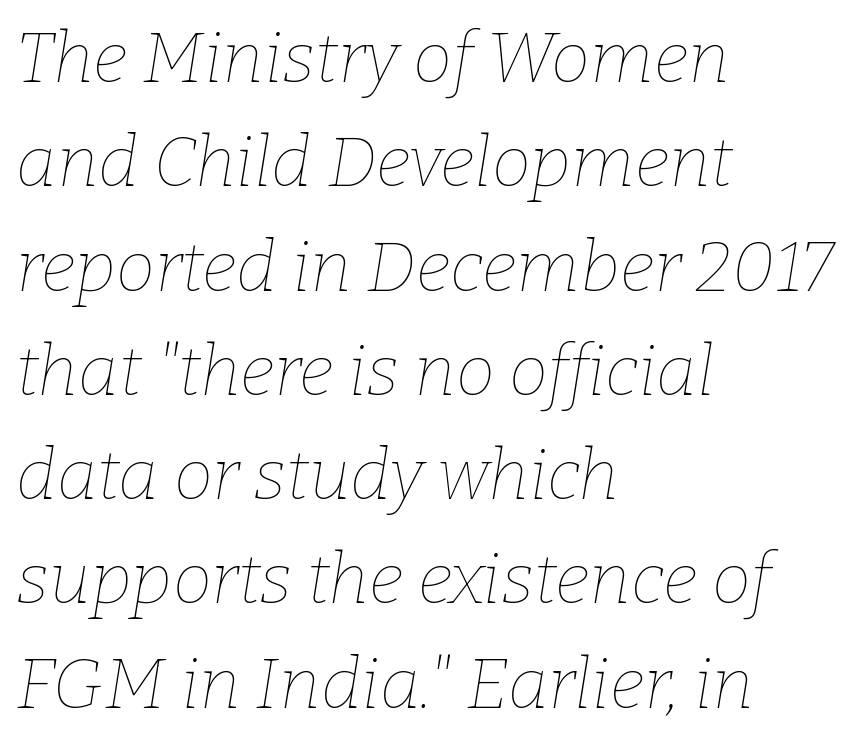
Q: Is the text bold? A: No.
Q: Is the text italic (slanted)? A: Yes, it leans right by about 9 degrees.
Q: Is the text underlined? A: No.
Q: How is the paragraph aligned? A: Left-aligned.
Q: Is the spacing between letters normal or unusually wide? A: Normal.
Q: Is the spacing between lines tight, normal or loose? A: Normal.
Q: Width (condensed, normal, or wide)? A: Normal.
Q: Stroke contrast? A: Low.
Q: x-height? A: Medium.
Q: Monospaced? A: No.
